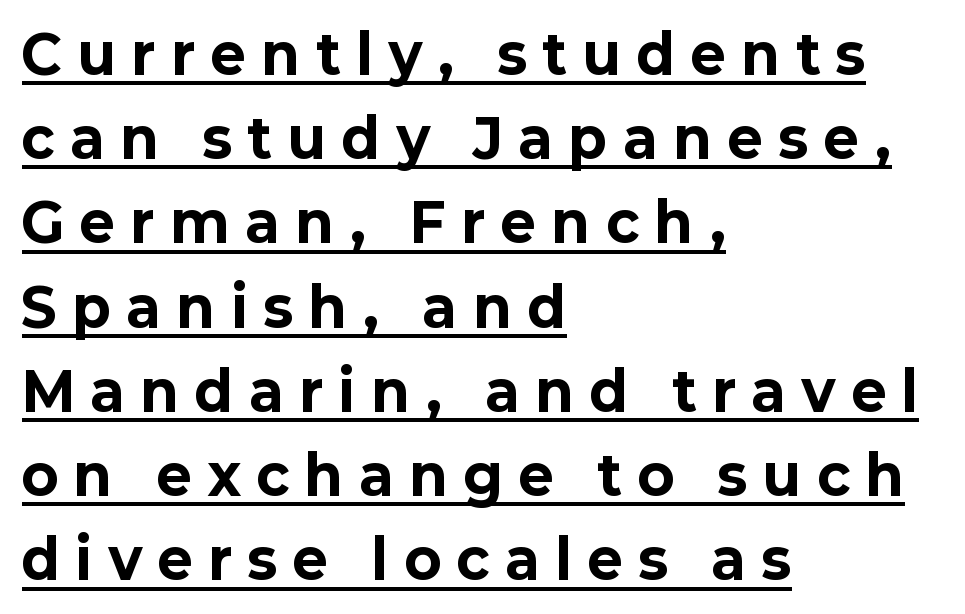
The image shows 54 px bold sans-serif type, upright; set left-aligned, normal line spacing (1.56x), unusually wide letter spacing (+0.3 em), underlined; low stroke contrast and a medium x-height.
